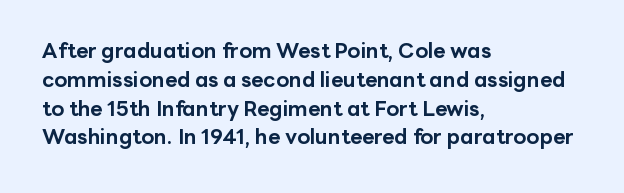
Leftover space on each line is placed entirely after the last word. The baseline area is clear. Tracking value appears to be zero — textbook default spacing. Is the type bold? Yes — the strokes are clearly thick and heavy.
